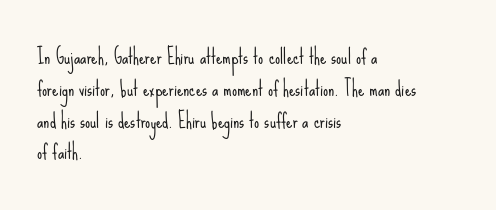
This is not heavy type; no bold has been used. Tracking here is standard; glyphs follow each other at the usual distance. Horizontal bands of white between lines are of average thickness. Underlining? Definitely not there. A student would call this left alignment; a typographer would say flush left, rag right.
